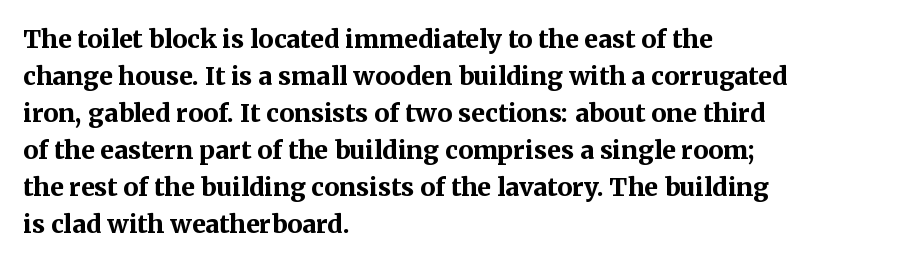
Horizontally, the lines are justified to the leading edge only. These words are printed bold, with thick strokes throughout. These lines sit exactly where default settings would place them. Every character sits straight up, as roman type does. Beneath every word, the page is bare.
